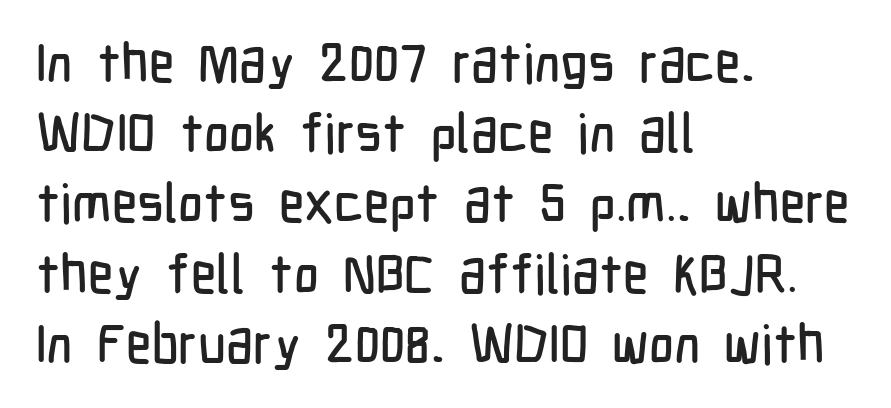
Q: Is the text italic (slanted)? A: No, it is upright.
Q: Is the typeface a serif or a sans-serif typeface? A: Sans-serif.
Q: Is the text underlined? A: No.
Q: How is the paragraph aligned? A: Left-aligned.
Q: Is the spacing between letters normal or unusually wide? A: Normal.
Q: Is the spacing between lines tight, normal or loose? A: Normal.
Q: Width (condensed, normal, or wide)? A: Condensed.
Q: Stroke contrast? A: Low.
Q: x-height? A: Medium.
Q: Monospaced? A: No.
